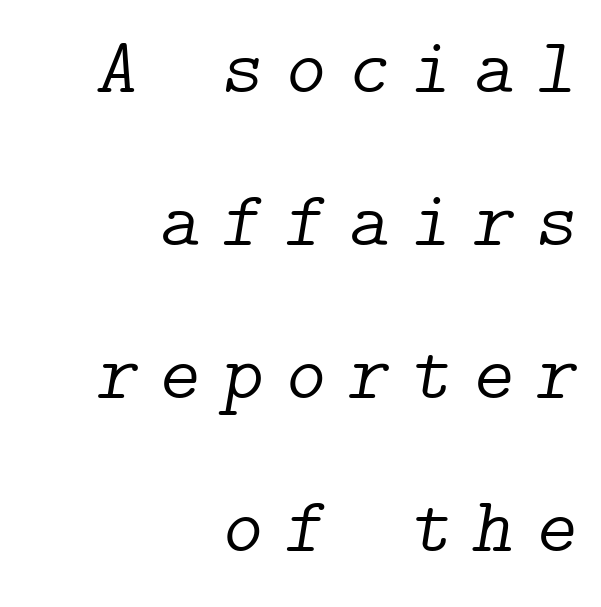
The glyphs in this specimen are seriffed. The text carries the slant typical of an italic or oblique font. A typesetter would call this leading open, well beyond the default. Beneath every word, the page is bare.
